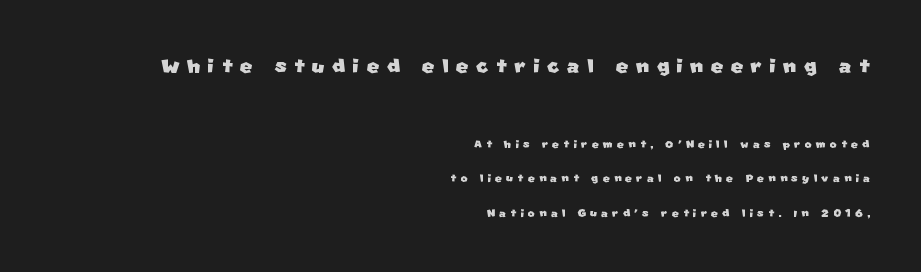
{"underline": "no", "align": "right", "line_spacing": "loose", "line_spacing_ratio": 2.33, "letter_spacing": "wide", "letter_spacing_em": 0.27, "larger_block": "first", "size_ratio": 1.8, "glyph_px": 27}
